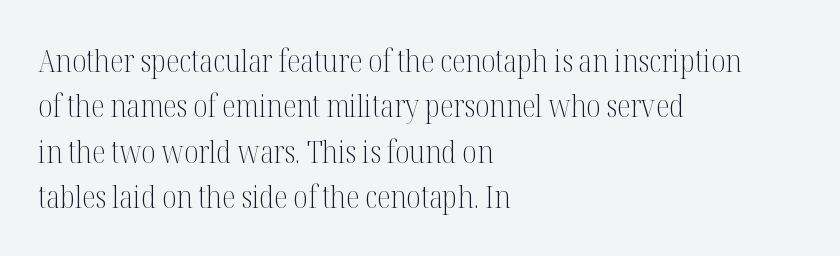
Has an underline been added? It has not. Ordinary non-slanted type is in use. The leading is moderate, giving the passage an even texture. Horizontally, the lines are justified to the leading edge only.
